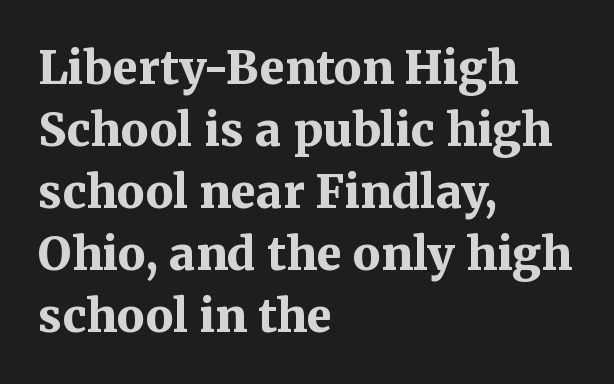
{"serif": "yes", "italic": "no", "bold": "yes", "weight": "bold", "width": "normal", "stroke_contrast": "medium", "x_height": "medium", "monospaced": "no", "underline": "no", "align": "left", "line_spacing": "normal", "line_spacing_ratio": 1.35, "letter_spacing": "normal", "letter_spacing_em": 0.0, "glyph_px": 46}
